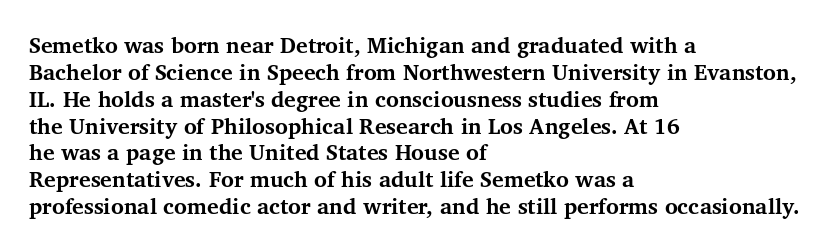
Q: Is the text bold? A: Yes.
Q: Is the text italic (slanted)? A: No, it is upright.
Q: Is the text underlined? A: No.
Q: How is the paragraph aligned? A: Left-aligned.
Q: Is the spacing between letters normal or unusually wide? A: Normal.
